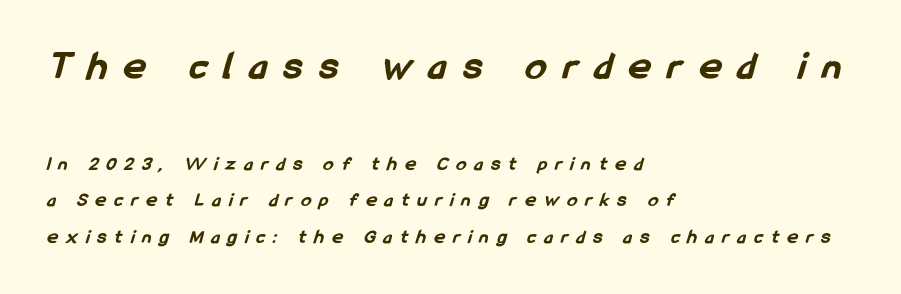
The image shows 41 px bold, condensed sans-serif type; set left-aligned, line spacing 1.83x, unusually wide letter spacing (+0.42 em), not underlined; the first (top) block is 2.05x larger; low stroke contrast and a medium x-height.
